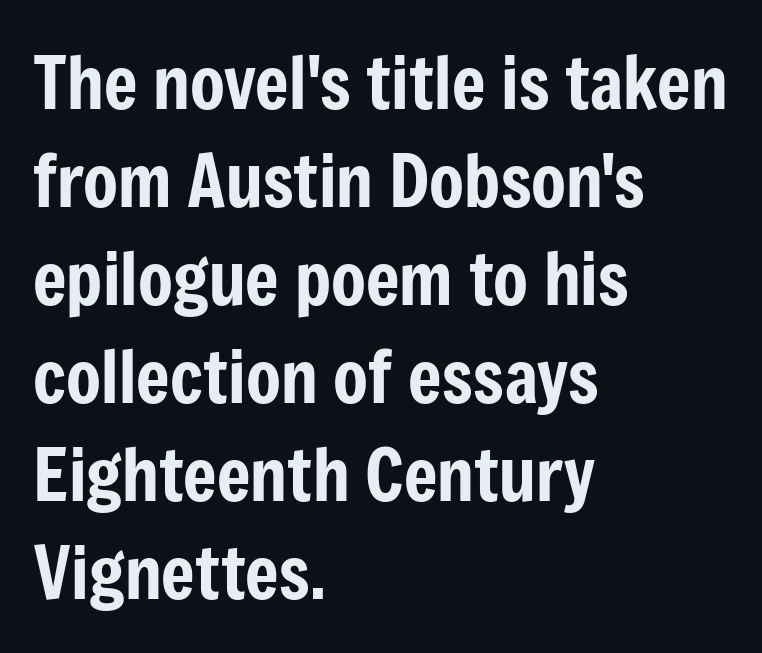
{"serif": "no", "italic": "no", "width": "condensed", "stroke_contrast": "low", "x_height": "medium", "monospaced": "no", "underline": "no", "align": "left", "line_spacing": "normal", "line_spacing_ratio": 1.36, "letter_spacing": "normal", "letter_spacing_em": 0.0, "glyph_px": 72}
